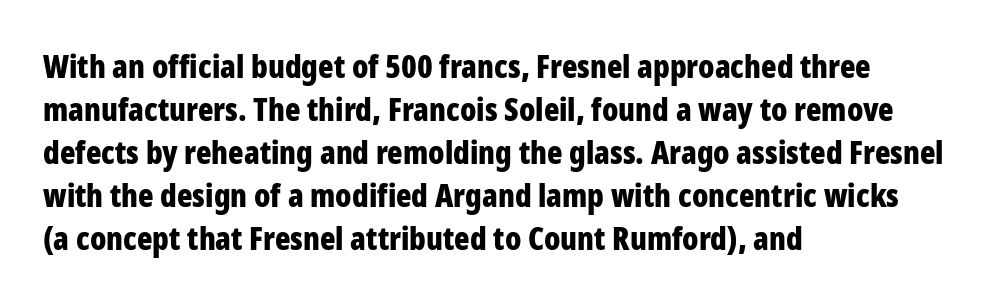
The line-height multiplier appears to be the usual default. Looks like regular typesetting: each glyph gets only the width it needs. The rag falls on the right side of this text block. The type is set solid horizontally, with unmodified tracking. Thick stems and heavy bowls — unmistakably bold.
